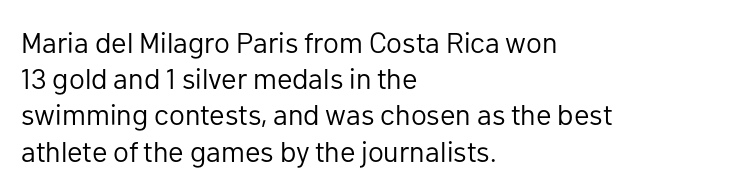
The image shows 29 px regular-weight sans-serif type, upright; set left-aligned, normal line spacing (1.25x), normal letter spacing, not underlined; low stroke contrast and a medium x-height.
